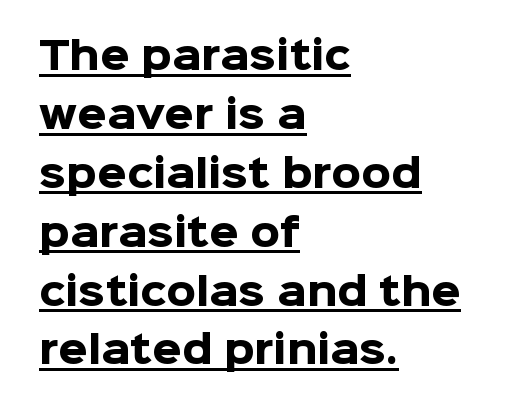
Q: Is the text bold? A: Yes.
Q: Is the text italic (slanted)? A: No, it is upright.
Q: Is the typeface a serif or a sans-serif typeface? A: Sans-serif.
Q: Is the text underlined? A: Yes.
Q: How is the paragraph aligned? A: Left-aligned.
Q: Is the spacing between letters normal or unusually wide? A: Normal.
Q: Is the spacing between lines tight, normal or loose? A: Normal.
Q: Width (condensed, normal, or wide)? A: Normal.
Q: Stroke contrast? A: Low.
Q: x-height? A: Medium.
Q: Monospaced? A: No.
